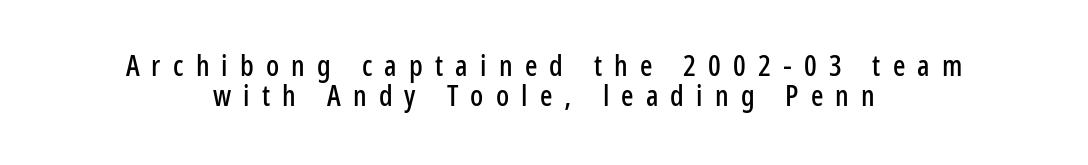
{"serif": "no", "italic": "no", "width": "condensed", "stroke_contrast": "low", "x_height": "medium", "monospaced": "no", "underline": "no", "align": "center", "line_spacing": "tight", "line_spacing_ratio": 1.04, "letter_spacing": "wide", "letter_spacing_em": 0.42, "glyph_px": 29}
